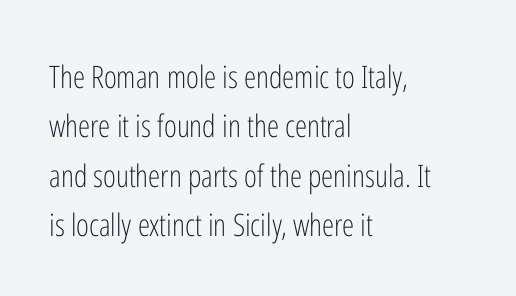
Q: Is the text bold? A: No.
Q: Is the text italic (slanted)? A: No, it is upright.
Q: Is the typeface a serif or a sans-serif typeface? A: Sans-serif.
Q: Is the text underlined? A: No.
Q: How is the paragraph aligned? A: Left-aligned.
Q: Is the spacing between letters normal or unusually wide? A: Normal.
Q: Is the spacing between lines tight, normal or loose? A: Normal.
Q: Width (condensed, normal, or wide)? A: Condensed.
Q: Stroke contrast? A: Low.
Q: x-height? A: Medium.
Q: Monospaced? A: No.
